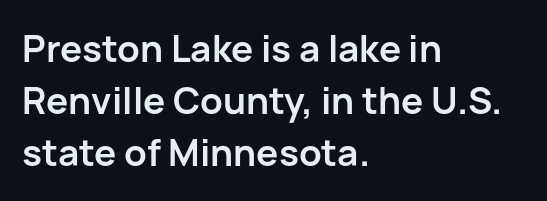
A roman cut, with each character standing at attention. Is the type bold? Yes — the strokes are clearly thick and heavy. The designer went with a sans here, leaving each stem footless. The lines are quadded left. Decoration check: the copy has no underline.
